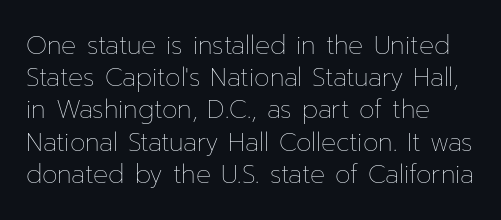
This block has exactly the height ordinary leading produces. The type sits square on the baseline with zero lean. Weight: regular or lighter. The words here are not underlined. Nobody touched the tracking dial on this one.
